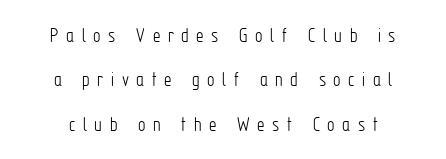
Q: Is the text bold? A: No.
Q: Is the text italic (slanted)? A: No, it is upright.
Q: Is the text underlined? A: No.
Q: Is the spacing between letters normal or unusually wide? A: Unusually wide.
Q: Is the spacing between lines tight, normal or loose? A: Loose.
